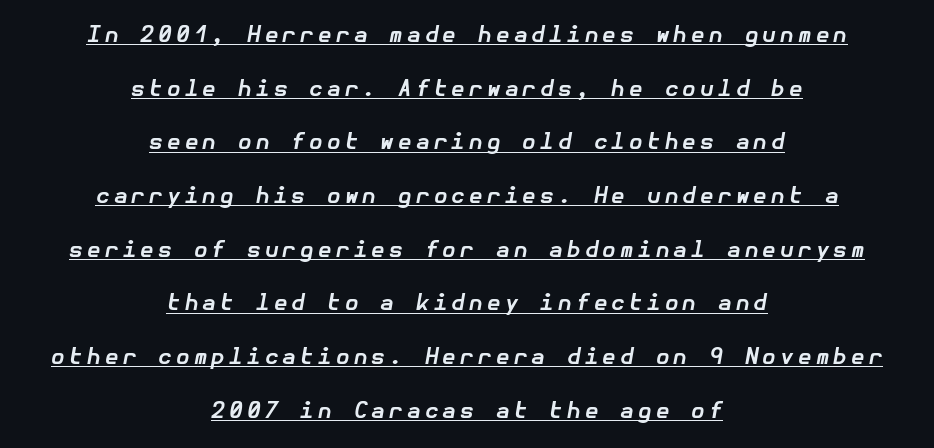
The image shows 22 px bold type, italic (leaning right); set centered, loose line spacing (2.44x), underlined.
